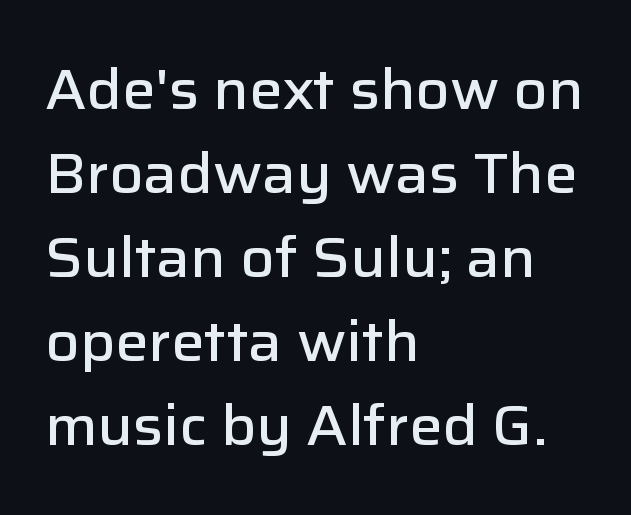
{"serif": "no", "italic": "no", "bold": "semi", "weight": "semibold", "width": "normal", "stroke_contrast": "low", "x_height": "medium", "monospaced": "no", "underline": "no", "align": "left", "line_spacing": "normal", "line_spacing_ratio": 1.5, "letter_spacing": "normal", "letter_spacing_em": 0.0, "glyph_px": 56}
